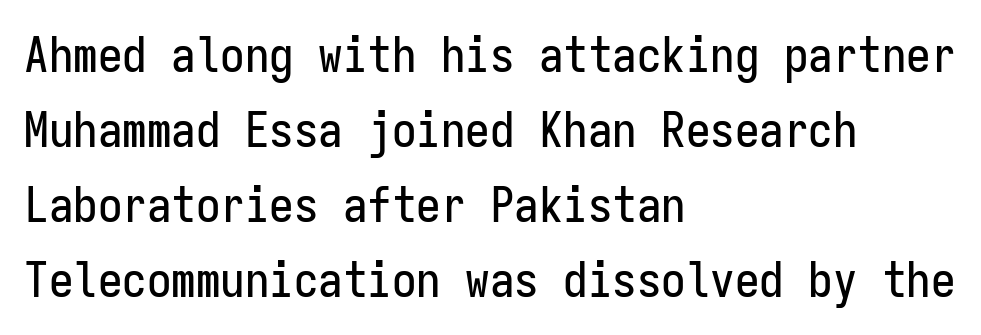
Notice how descenders clear the ascenders below comfortably — that's standard leading. Compared with a centered layout, this one pins lines to the left instead. Italic? Not at all — the glyphs are vertical. Honestly, there is no underline to notice here at all. Words appear dense and cohesive because spacing is normal.
